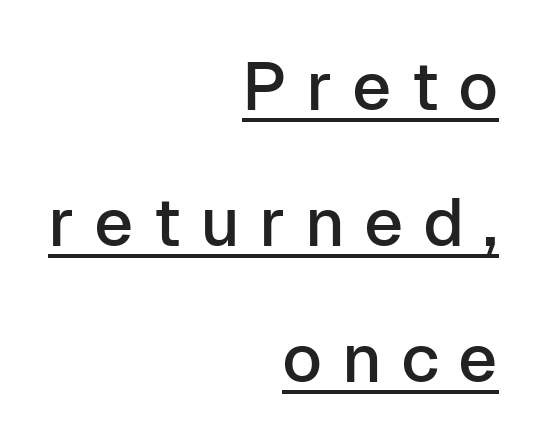
The image shows 68 px sans-serif type, upright; set right-aligned, loose line spacing (2.0x), unusually wide letter spacing (+0.28 em), underlined; low stroke contrast and a medium x-height.
